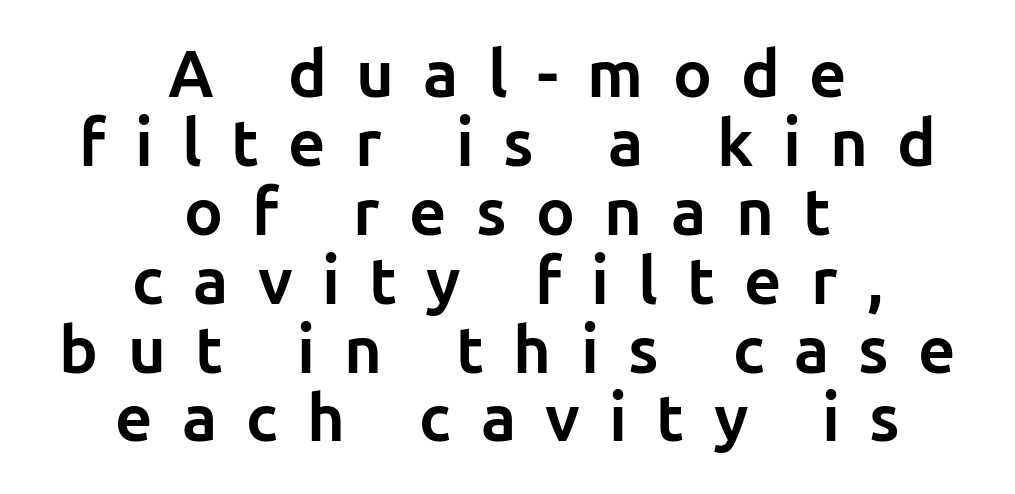
Does the weight exceed regular? Yes, all the way to bold. This is the regular roman posture of the typeface. Horizontally, the lines are justified to the midpoint only. Students, note that the glyphs here are deliberately spaced far apart. The lines are packed closely together with very little leading. Note the varied advance widths — an 'i' is clearly narrower than an 'm'.
